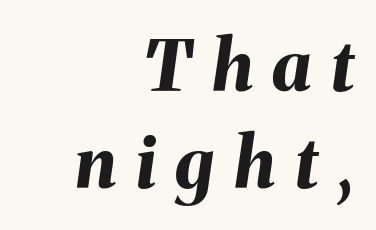
{"italic": "yes", "lean": "right", "slant_degrees": 8, "bold": "yes", "weight": "bold", "width": "normal", "stroke_contrast": "medium", "x_height": "medium", "monospaced": "no", "underline": "no", "align": "right", "line_spacing": "normal", "line_spacing_ratio": 1.38, "letter_spacing": "wide", "letter_spacing_em": 0.28, "glyph_px": 70}
